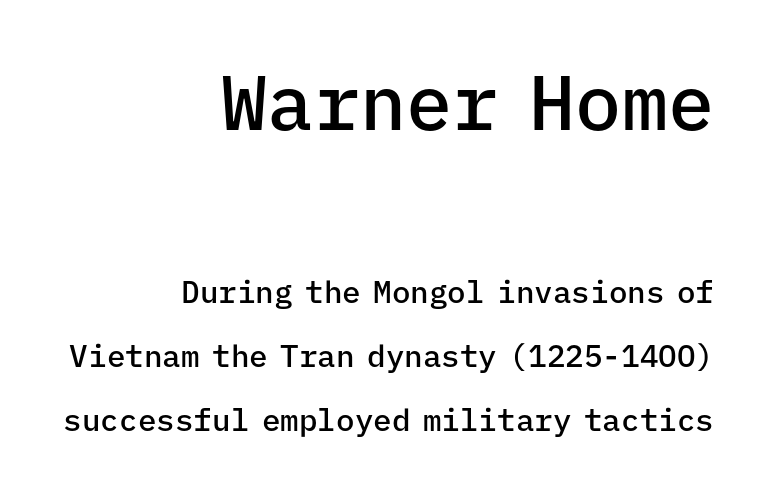
{"serif": "no", "italic": "no", "bold": "semi", "weight": "semibold", "width": "normal", "stroke_contrast": "low", "x_height": "medium", "monospaced": "yes", "underline": "no", "align": "right", "line_spacing": "loose", "line_spacing_ratio": 2.06, "letter_spacing": "normal", "letter_spacing_em": 0.0, "larger_block": "first", "size_ratio": 2.48, "glyph_px": 77}
